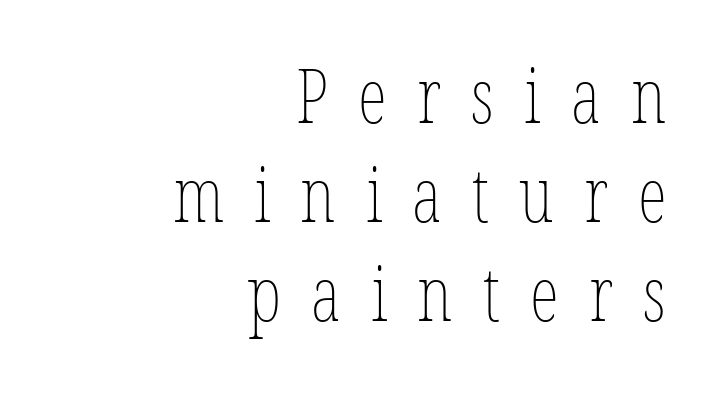
Only glyphs here, with clear space below each row. This rendering uses right alignment, leaving the left contour irregular. Words appear elongated and porous because spacing is wide. Heaviness? Minimal to ordinary, like unemphasized prose. The lines sit at an ordinary, default distance from one another. Each letter keeps its own natural width here, so spacing adapts to shape.
